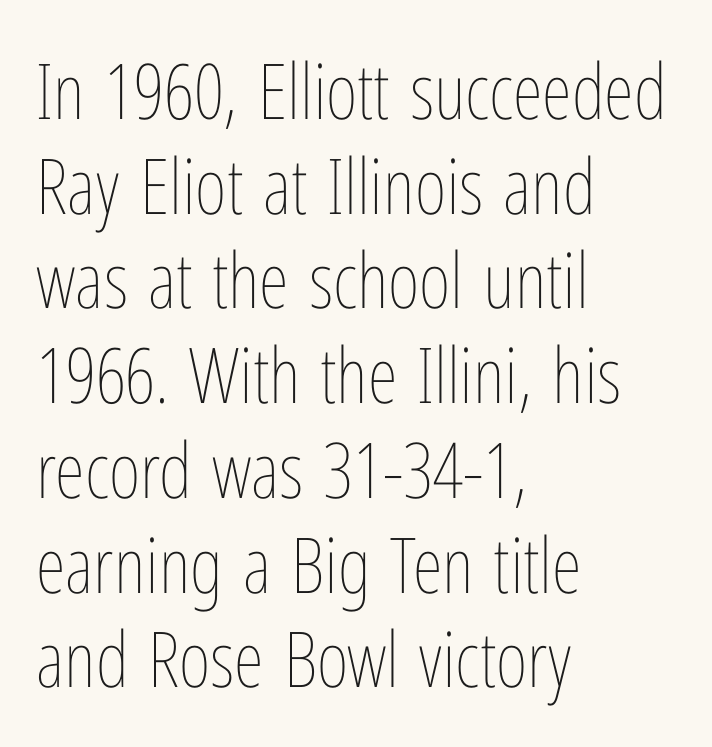
The image shows 77 px thin, condensed type, upright; set left-aligned, line spacing 1.23x, normal letter spacing, not underlined; low stroke contrast and a medium x-height.
